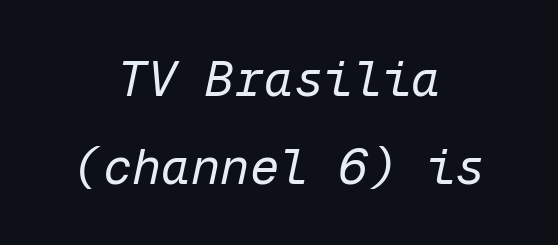
Q: Is the text bold? A: No.
Q: Is the text italic (slanted)? A: Yes, it leans right by about 12 degrees.
Q: Is the text underlined? A: No.
Q: How is the paragraph aligned? A: Centered.
Q: Is the spacing between letters normal or unusually wide? A: Normal.
Q: Width (condensed, normal, or wide)? A: Normal.
Q: Stroke contrast? A: Low.
Q: x-height? A: Medium.
Q: Monospaced? A: Yes.
